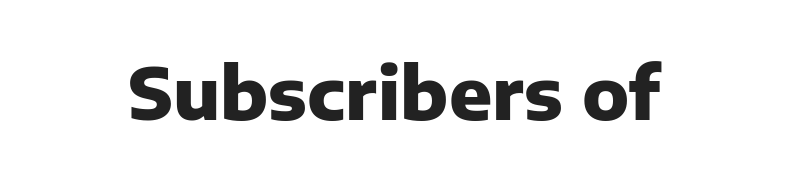
The image shows 71 px heavy sans-serif type, upright; set normal letter spacing, not underlined; low stroke contrast and a medium x-height.
